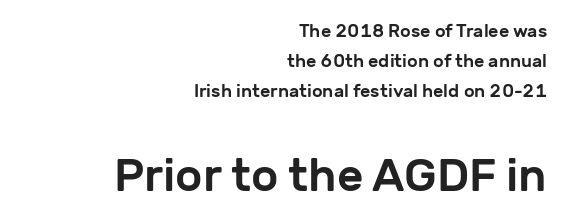
Q: Is the text italic (slanted)? A: No, it is upright.
Q: Is the typeface a serif or a sans-serif typeface? A: Sans-serif.
Q: Is the text underlined? A: No.
Q: How is the paragraph aligned? A: Right-aligned.
Q: Is the spacing between letters normal or unusually wide? A: Normal.
Q: Is the spacing between lines tight, normal or loose? A: Normal.
Q: Which block of text is set in a larger size, the first (top) or the second (bottom)? A: The second (bottom) one.
Q: Width (condensed, normal, or wide)? A: Normal.
Q: Stroke contrast? A: Low.
Q: x-height? A: Medium.
Q: Monospaced? A: No.
